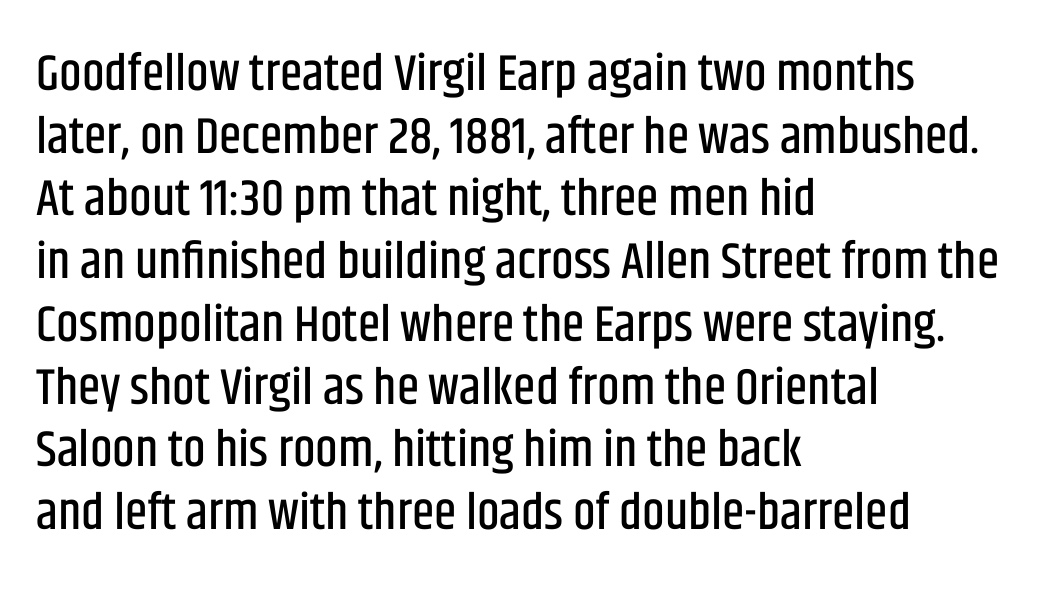
The image shows 51 px condensed sans-serif type, upright; set left-aligned, line spacing 1.23x, normal letter spacing, not underlined; low stroke contrast and a large x-height.
